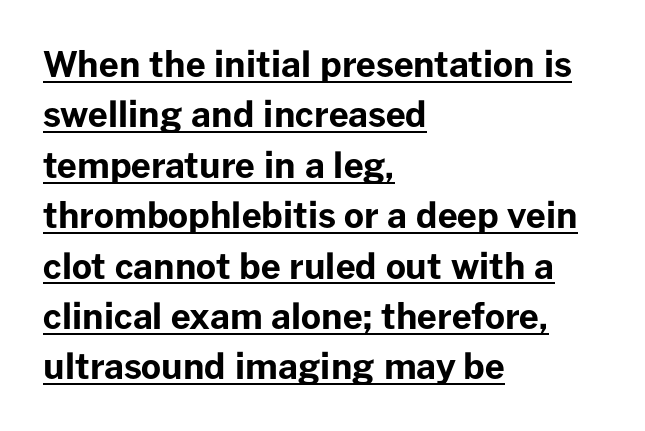
{"serif": "no", "italic": "no", "bold": "yes", "weight": "bold", "width": "normal", "stroke_contrast": "low", "x_height": "medium", "monospaced": "no", "underline": "yes", "align": "left", "line_spacing": "normal", "line_spacing_ratio": 1.44, "letter_spacing": "normal", "letter_spacing_em": 0.0, "glyph_px": 35}
